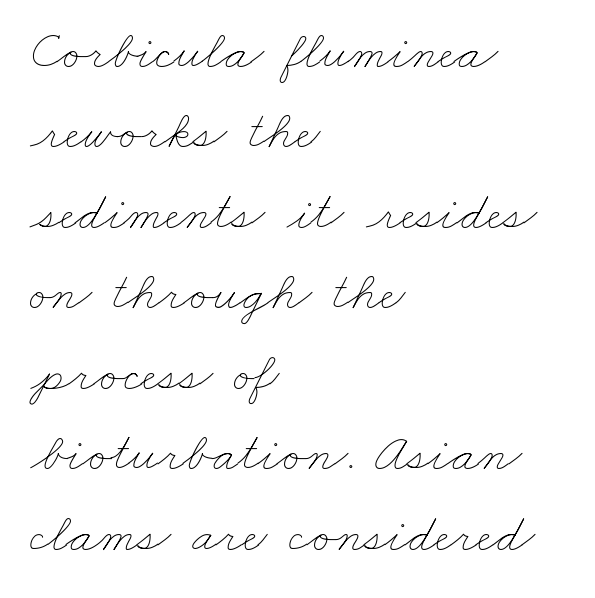
Q: Is the text bold? A: No.
Q: Is the text underlined? A: No.
Q: How is the paragraph aligned? A: Left-aligned.
Q: Is the spacing between letters normal or unusually wide? A: Normal.
Q: Is the spacing between lines tight, normal or loose? A: Normal.
Q: Width (condensed, normal, or wide)? A: Wide.
Q: Stroke contrast? A: Low.
Q: x-height? A: Small.
Q: Monospaced? A: No.
